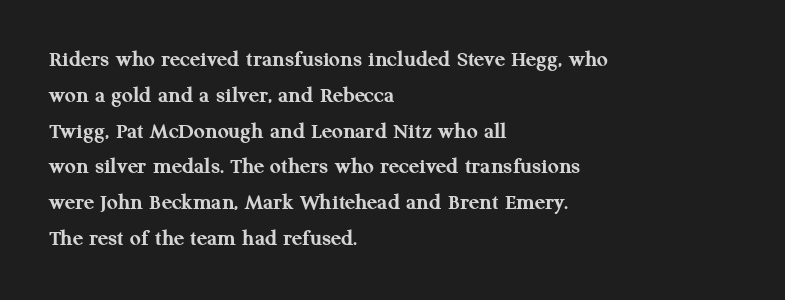
{"italic": "no", "bold": "yes", "underline": "no", "align": "left", "line_spacing": "normal", "line_spacing_ratio": 1.49, "letter_spacing": "normal", "letter_spacing_em": 0.0, "glyph_px": 24}
